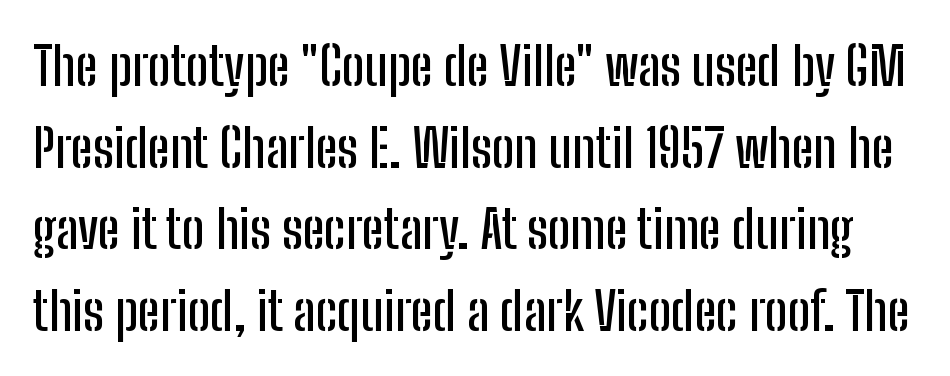
Here the designer chose a conventional face with non-uniform glyph widths. The passage shown is typeset with a sans-serif family. The gaps between neighbouring characters are ordinary and unremarkable. Each new line begins a customary step beneath the previous one. When letters stand straight like this, we call the style roman or upright.
